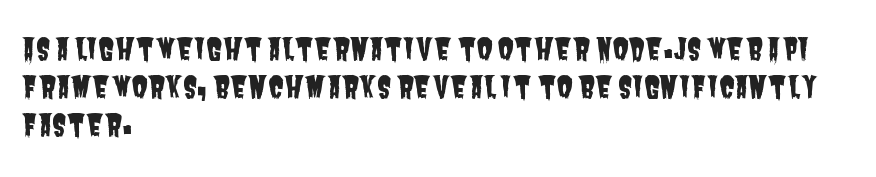
The image shows 29 px condensed sans-serif type; set left-aligned, normal line spacing (1.31x), normal letter spacing, not underlined; low stroke contrast and a large x-height.
